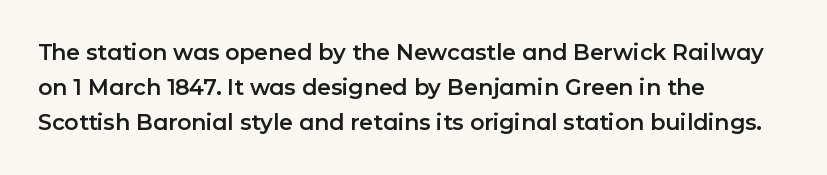
{"italic": "no", "underline": "no", "align": "left", "line_spacing": "normal", "line_spacing_ratio": 1.6, "letter_spacing": "normal", "letter_spacing_em": 0.0, "glyph_px": 22}
